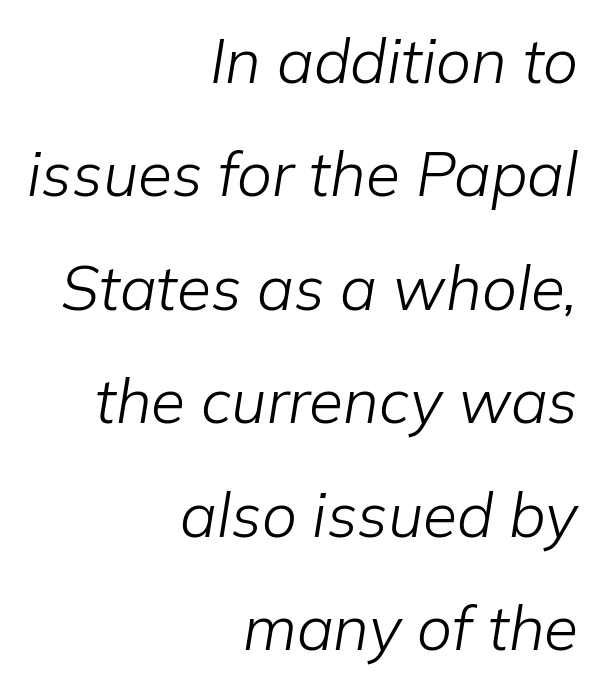
The image shows 62 px light type, italic (leaning right); set right-aligned, line spacing 1.83x, normal letter spacing, not underlined; low stroke contrast and a medium x-height.
